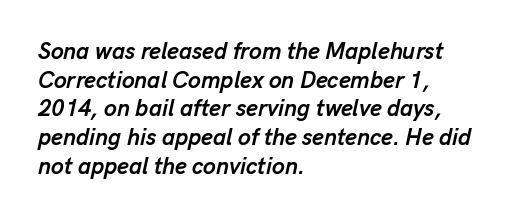
Q: Is the text bold? A: Yes.
Q: Is the text italic (slanted)? A: Yes, it leans right by about 13 degrees.
Q: Is the text underlined? A: No.
Q: How is the paragraph aligned? A: Left-aligned.
Q: Is the spacing between letters normal or unusually wide? A: Normal.
Q: Is the spacing between lines tight, normal or loose? A: Normal.
